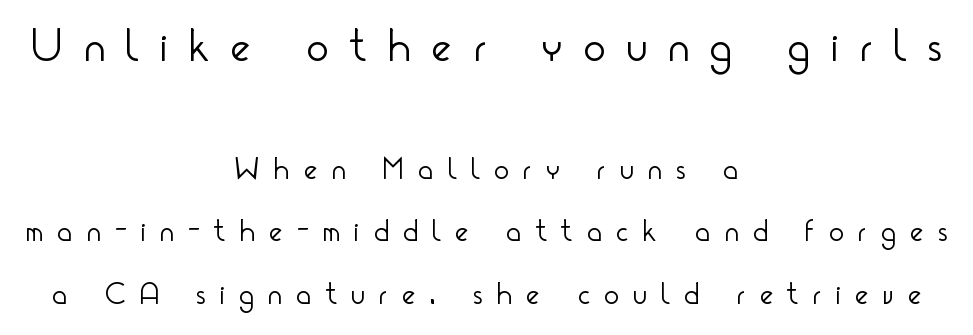
The image shows 46 px light, condensed sans-serif type, upright; set centered, loose line spacing (2.02x), unusually wide letter spacing (+0.48 em), not underlined; the first (top) block is 1.48x larger; low stroke contrast and a small x-height.
